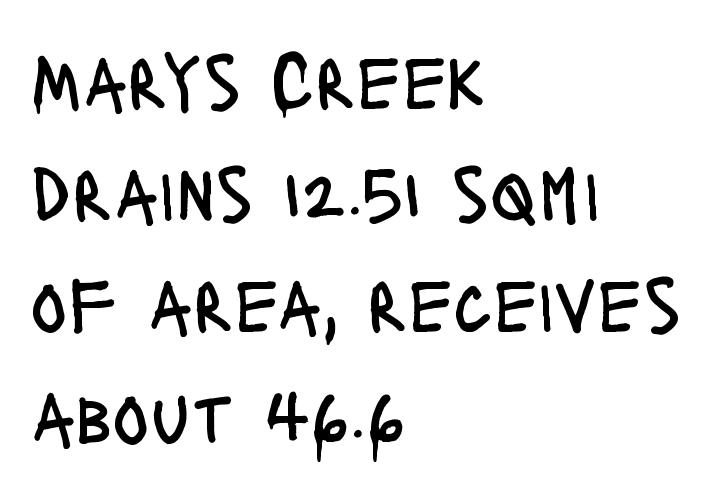
Bare-footed words on every line. No extra ink here — the face is not bold. Notice how the passage keeps a crisp vertical edge on the left only. Summary of vertical rhythm: regular, with standard interline spacing. These lines keep a tight, regular rhythm from letter to letter. Spacing verdict: proportional, widths tailored to each character.
